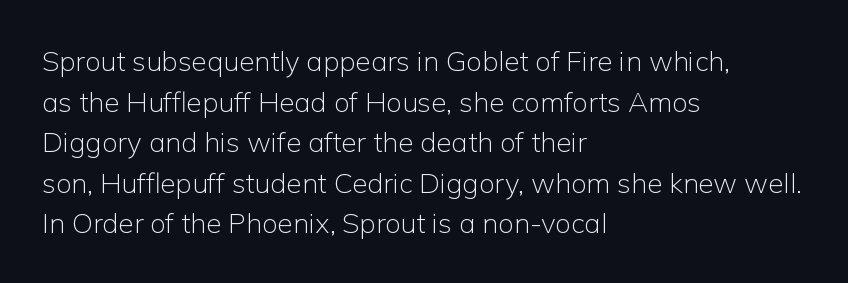
The image shows 28 px light sans-serif type, upright; set left-aligned, normal line spacing (1.45x), normal letter spacing, not underlined; low stroke contrast and a medium x-height.
